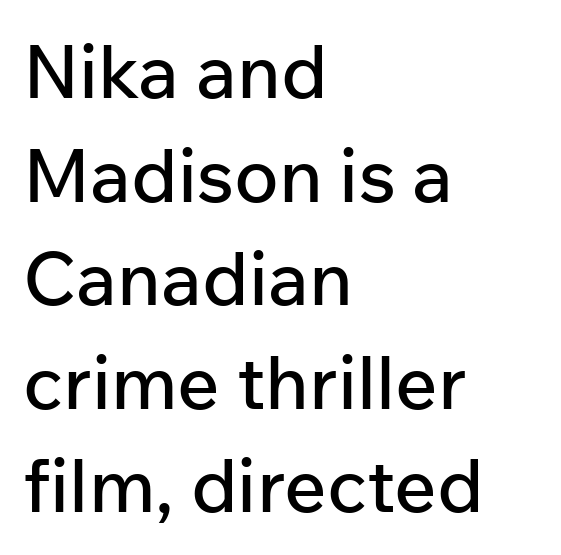
{"serif": "no", "italic": "no", "width": "normal", "stroke_contrast": "low", "x_height": "medium", "monospaced": "no", "underline": "no", "align": "left", "line_spacing": "normal", "line_spacing_ratio": 1.4, "letter_spacing": "normal", "letter_spacing_em": 0.0, "glyph_px": 74}
